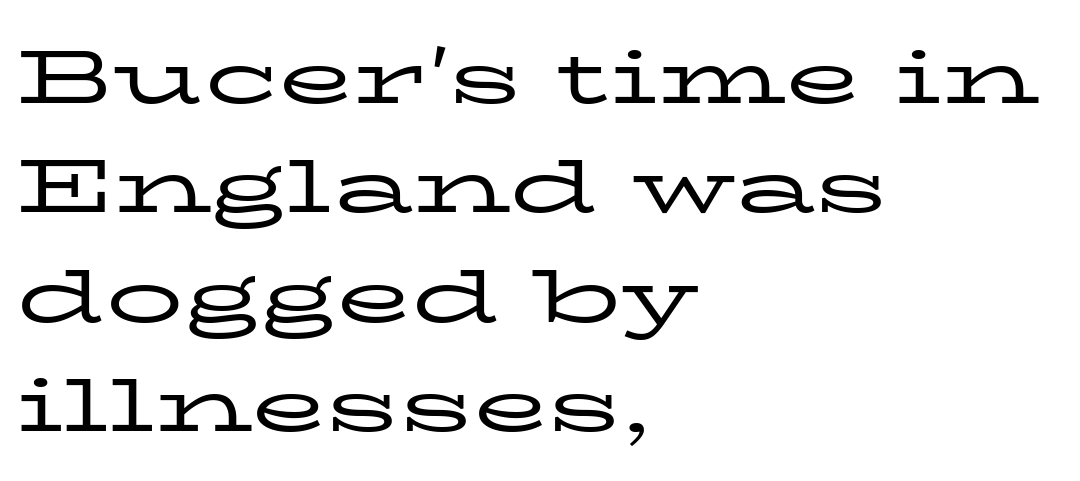
The image shows 77 px regular-weight, wide serif type, upright; set left-aligned, normal line spacing (1.42x), normal letter spacing, not underlined; low stroke contrast and a medium x-height.
